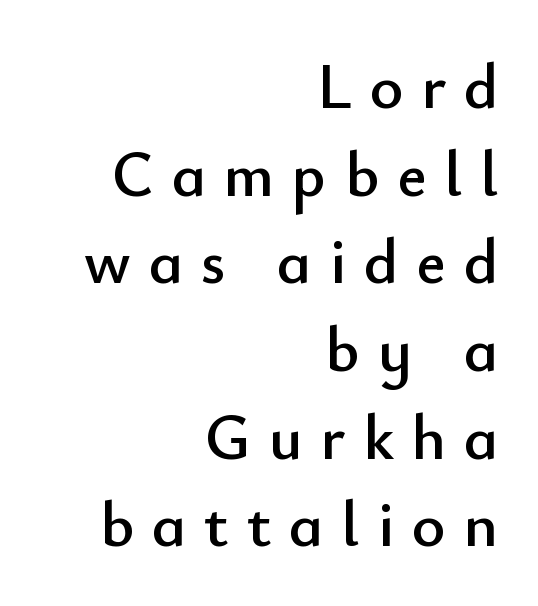
Caption: expanded tracking, letters set apart. Line spacing here is normal. Clear beneath every line of the passage. Typographically, this falls in the sans-serif category. The face used here is proportionally spaced, like ordinary book or web type.
